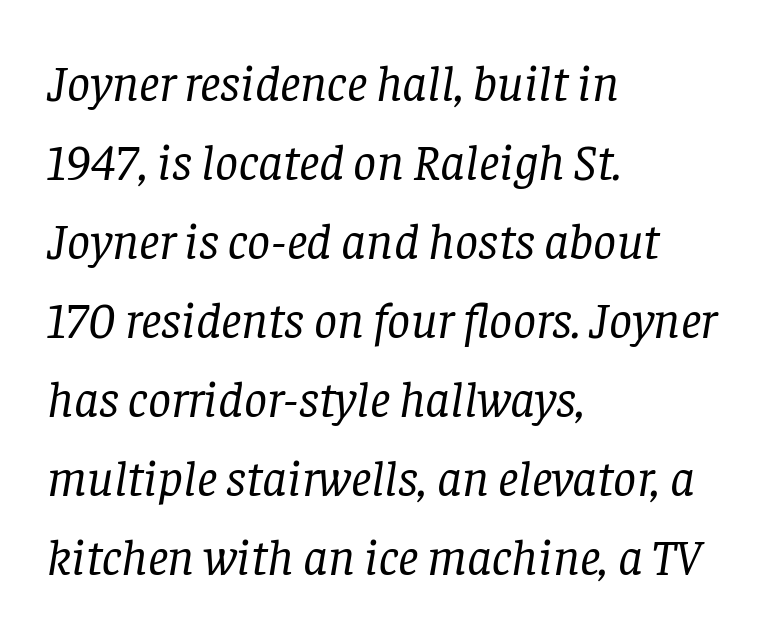
The image shows 51 px regular-weight serif type, italic (leaning right); set left-aligned, normal line spacing (1.55x), normal letter spacing, not underlined; low stroke contrast and a large x-height.
